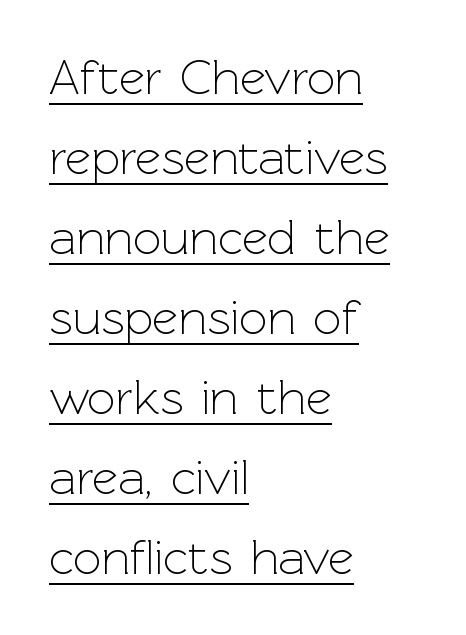
Q: Is the text bold? A: No.
Q: Is the text italic (slanted)? A: No, it is upright.
Q: Is the typeface a serif or a sans-serif typeface? A: Sans-serif.
Q: Is the text underlined? A: Yes.
Q: How is the paragraph aligned? A: Left-aligned.
Q: Is the spacing between letters normal or unusually wide? A: Normal.
Q: Is the spacing between lines tight, normal or loose? A: Normal.
Q: Width (condensed, normal, or wide)? A: Normal.
Q: x-height? A: Medium.
Q: Monospaced? A: No.
